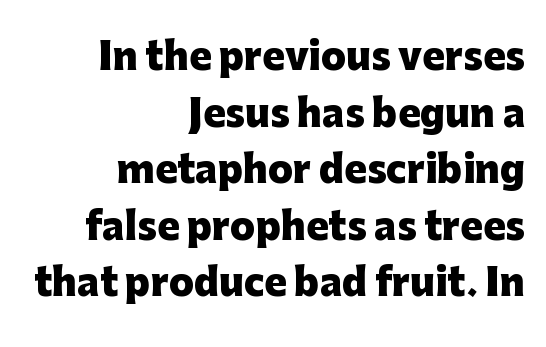
Nobody drew a line under any word here. Honestly, the row spacing looks completely unremarkable. Nothing unusual about the tracking: characters are spaced as the font intends. Style check: upright.
